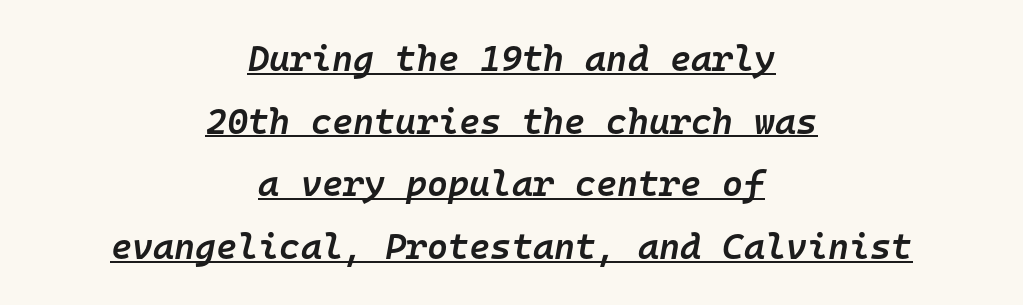
{"italic": "yes", "lean": "right", "slant_degrees": 10, "bold": "semi", "weight": "semibold", "width": "normal", "stroke_contrast": "low", "x_height": "medium", "monospaced": "yes", "underline": "yes", "align": "center", "line_spacing_ratio": 1.74, "letter_spacing": "normal", "letter_spacing_em": 0.0, "glyph_px": 36}
